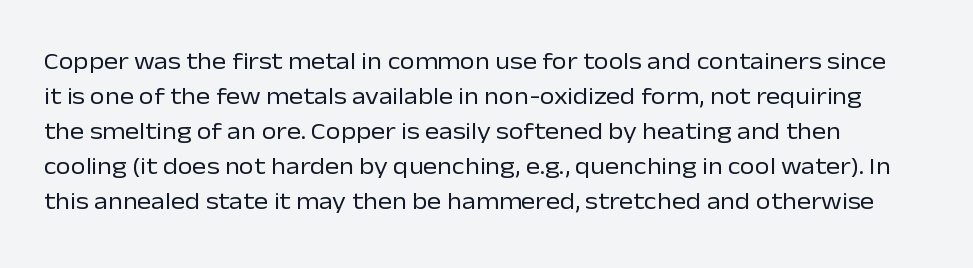
Italic? Not at all — the glyphs are vertical. The letters sit at their default tracking, neither squeezed nor spread. Vertically, the passage feels balanced, rows spaced as you'd expect. Quick note: underline off.
